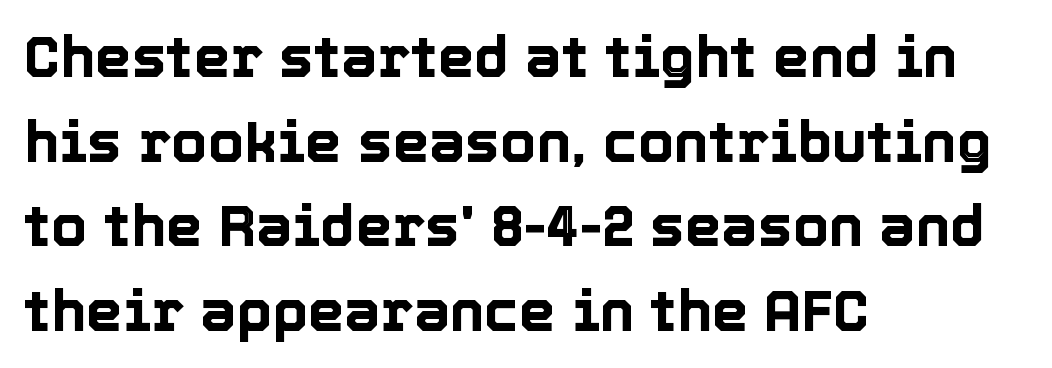
{"italic": "no", "width": "normal", "x_height": "medium", "monospaced": "no", "underline": "no", "align": "left", "line_spacing": "normal", "line_spacing_ratio": 1.46, "letter_spacing": "normal", "letter_spacing_em": 0.0, "glyph_px": 58}
